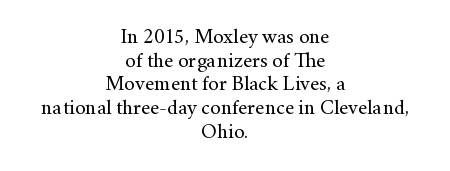
The image shows 21 px text type, upright; set centered, tight line spacing (1.13x), normal letter spacing, not underlined.
